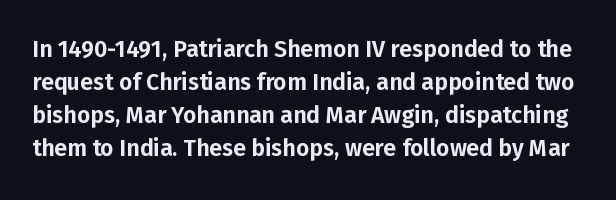
The image shows 23 px text type, upright; set normal line spacing (1.43x), normal letter spacing, not underlined.
